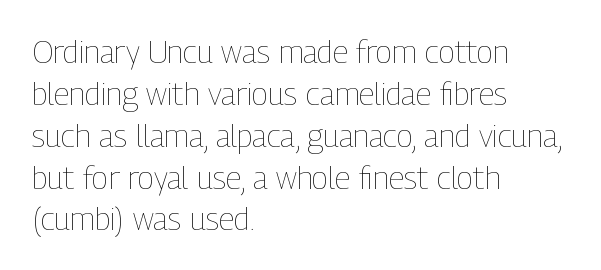
Q: Is the text bold? A: No.
Q: Is the text italic (slanted)? A: No, it is upright.
Q: Is the text underlined? A: No.
Q: How is the paragraph aligned? A: Left-aligned.
Q: Is the spacing between letters normal or unusually wide? A: Normal.
Q: Is the spacing between lines tight, normal or loose? A: Normal.
Q: Width (condensed, normal, or wide)? A: Condensed.
Q: Stroke contrast? A: Low.
Q: x-height? A: Medium.
Q: Monospaced? A: No.
